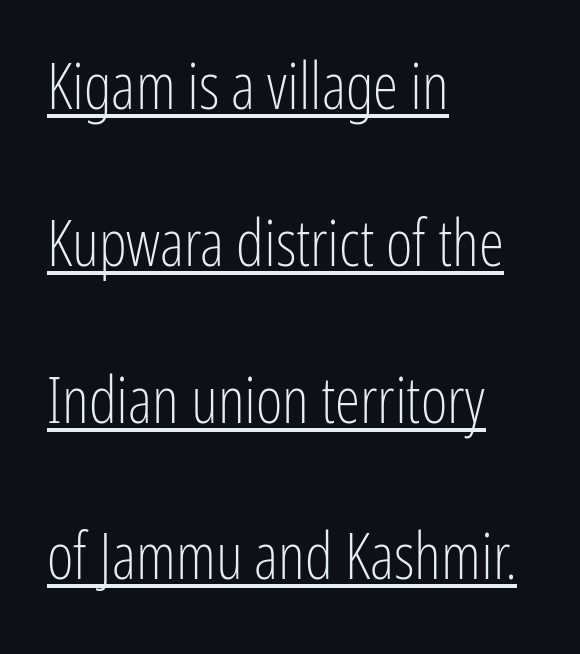
{"serif": "no", "italic": "no", "bold": "no", "weight": "light", "width": "condensed", "stroke_contrast": "low", "x_height": "medium", "monospaced": "no", "underline": "yes", "align": "left", "line_spacing": "loose", "line_spacing_ratio": 2.45, "letter_spacing": "normal", "letter_spacing_em": 0.0, "glyph_px": 64}
